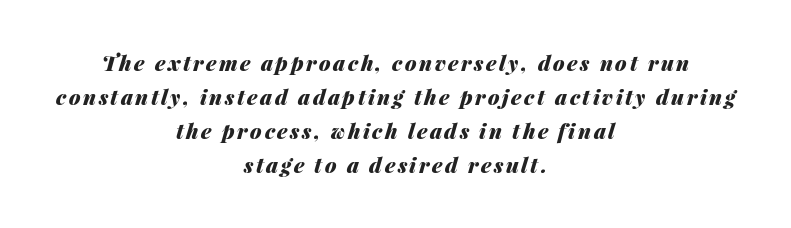
{"italic": "yes", "lean": "right", "slant_degrees": 14, "bold": "yes", "underline": "no", "align": "center", "line_spacing": "normal", "line_spacing_ratio": 1.62, "glyph_px": 21}
